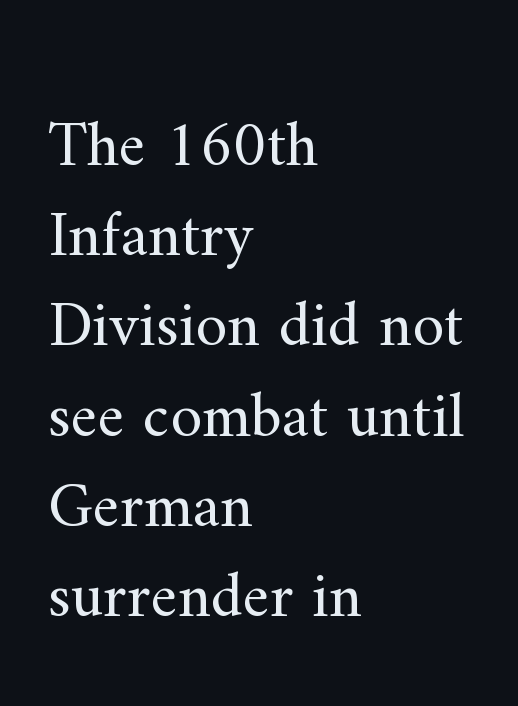
Q: Is the text bold? A: No.
Q: Is the text italic (slanted)? A: No, it is upright.
Q: Is the typeface a serif or a sans-serif typeface? A: Serif.
Q: Is the text underlined? A: No.
Q: How is the paragraph aligned? A: Left-aligned.
Q: Is the spacing between letters normal or unusually wide? A: Normal.
Q: Is the spacing between lines tight, normal or loose? A: Normal.
Q: Width (condensed, normal, or wide)? A: Normal.
Q: Stroke contrast? A: Medium.
Q: x-height? A: Small.
Q: Monospaced? A: No.
